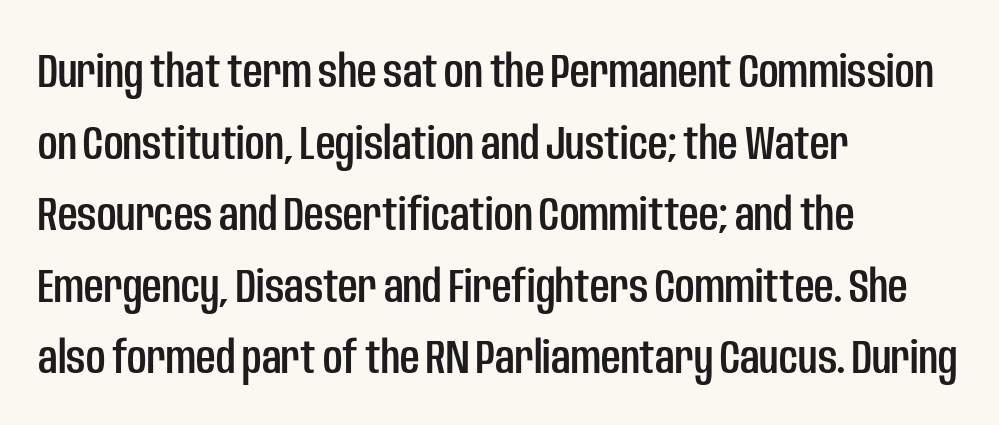
The image shows 48 px condensed sans-serif type, upright; set left-aligned, normal line spacing (1.49x), normal letter spacing, not underlined; low stroke contrast and a large x-height.
